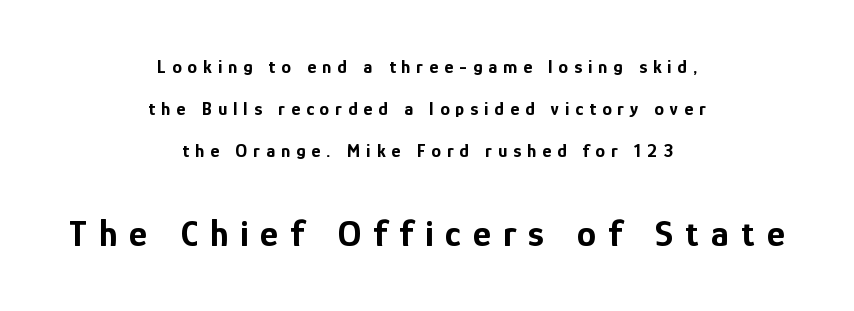
Q: Is the text bold? A: Yes.
Q: Is the text italic (slanted)? A: No, it is upright.
Q: Is the typeface a serif or a sans-serif typeface? A: Sans-serif.
Q: Is the text underlined? A: No.
Q: How is the paragraph aligned? A: Centered.
Q: Is the spacing between letters normal or unusually wide? A: Unusually wide.
Q: Is the spacing between lines tight, normal or loose? A: Loose.
Q: Which block of text is set in a larger size, the first (top) or the second (bottom)? A: The second (bottom) one.
Q: Width (condensed, normal, or wide)? A: Condensed.
Q: Stroke contrast? A: Low.
Q: x-height? A: Medium.
Q: Monospaced? A: No.
